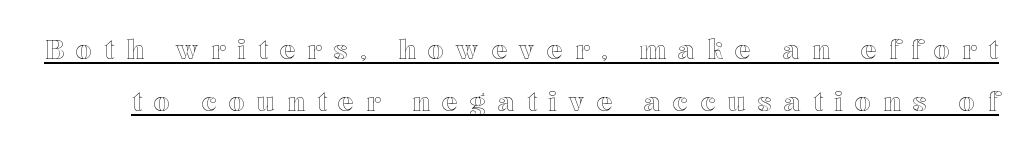
Every character sits straight up, as roman type does. Honestly, the rows look like they've been pulled way apart. The face used here appears with an underline applied. Someone cranked the tracking dial way up on this one.
